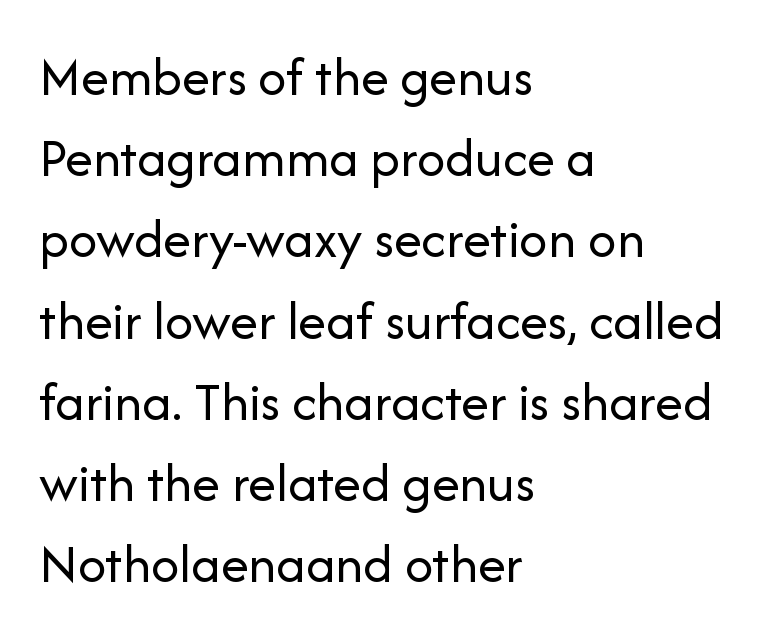
Q: Is the text bold? A: No.
Q: Is the text italic (slanted)? A: No, it is upright.
Q: Is the typeface a serif or a sans-serif typeface? A: Sans-serif.
Q: Is the text underlined? A: No.
Q: How is the paragraph aligned? A: Left-aligned.
Q: Is the spacing between letters normal or unusually wide? A: Normal.
Q: Is the spacing between lines tight, normal or loose? A: Normal.
Q: Width (condensed, normal, or wide)? A: Normal.
Q: Stroke contrast? A: Low.
Q: x-height? A: Medium.
Q: Monospaced? A: No.
